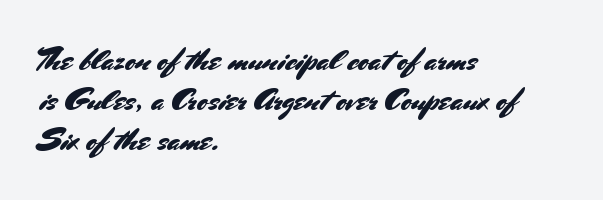
The image shows 32 px sans-serif type; set left-aligned, normal line spacing (1.25x), normal letter spacing, not underlined; medium stroke contrast and a small x-height.
